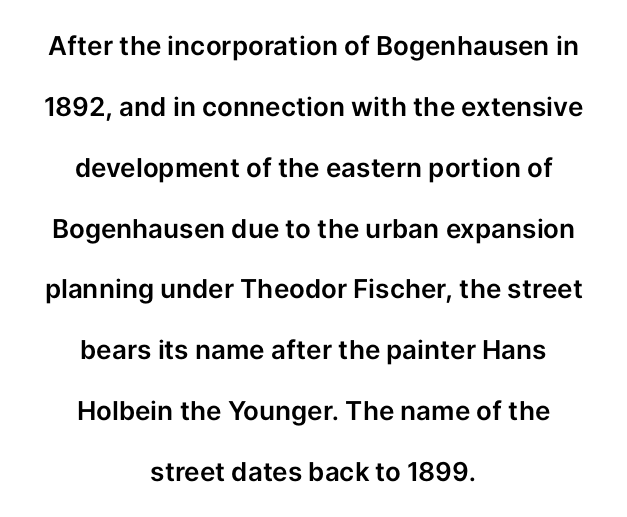
Designer's note — italics off, roman on. The tracking reads as untouched default to a designer's eye. Which margin do the lines hug? Neither — every line sits in the middle. Descender tails drop into unmarked territory. How would I describe the line gaps? Wide and relaxed.
